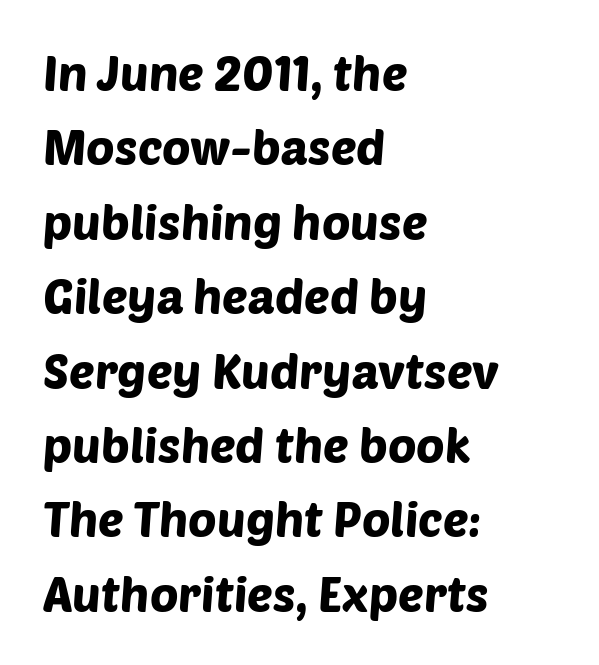
The image shows 48 px sans-serif type; set left-aligned, normal line spacing (1.55x), normal letter spacing, not underlined; low stroke contrast and a large x-height.
